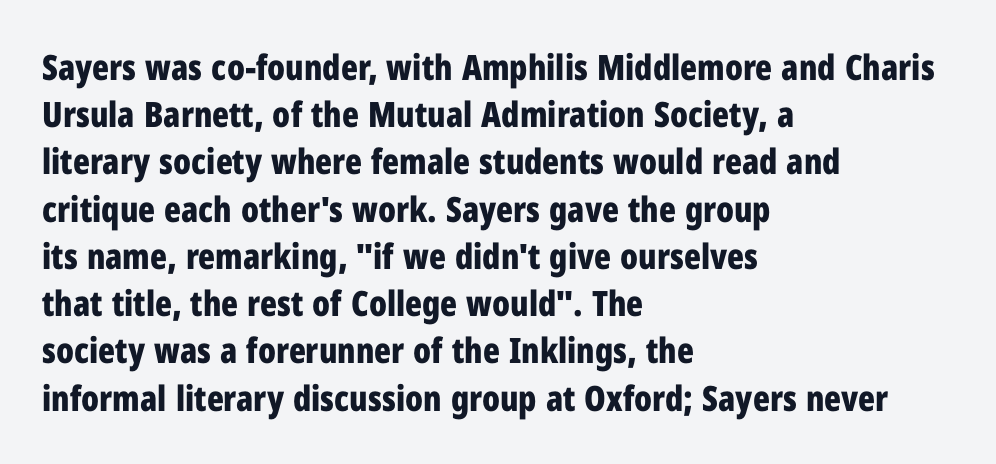
Each letter keeps its own natural width here, so spacing adapts to shape. Notice how the stems are strictly vertical — no italics here. Horizontally, the lines are justified to the leading edge only. The line texture is even and compact thanks to regular tracking. Nobody drew a line under any word here. Normally led — the rows are evenly, conventionally spaced.
